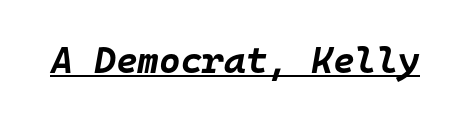
{"italic": "yes", "lean": "right", "slant_degrees": 10, "bold": "yes", "weight": "bold", "width": "normal", "stroke_contrast": "low", "x_height": "large", "monospaced": "yes", "underline": "yes", "letter_spacing": "normal", "letter_spacing_em": 0.0, "glyph_px": 37}
